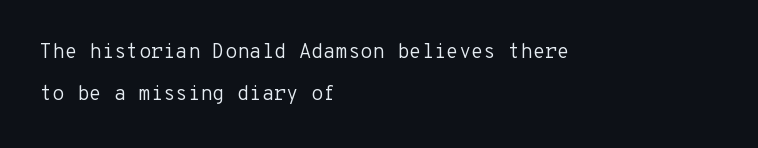
The typesetter chose a ragged-right arrangement here. Is the letter spacing exaggerated? No — it looks like the ordinary default. Heaviness? Minimal to ordinary, like unemphasized prose. A great deal of white space separates one row of letters from the next. The type sits square on the baseline with zero lean.
